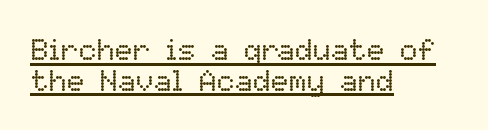
Q: Is the text bold? A: No.
Q: Is the text italic (slanted)? A: No, it is upright.
Q: Is the text underlined? A: Yes.
Q: How is the paragraph aligned? A: Left-aligned.
Q: Is the spacing between letters normal or unusually wide? A: Normal.
Q: Is the spacing between lines tight, normal or loose? A: Tight.
Q: Width (condensed, normal, or wide)? A: Normal.
Q: Stroke contrast? A: Low.
Q: x-height? A: Medium.
Q: Monospaced? A: No.
